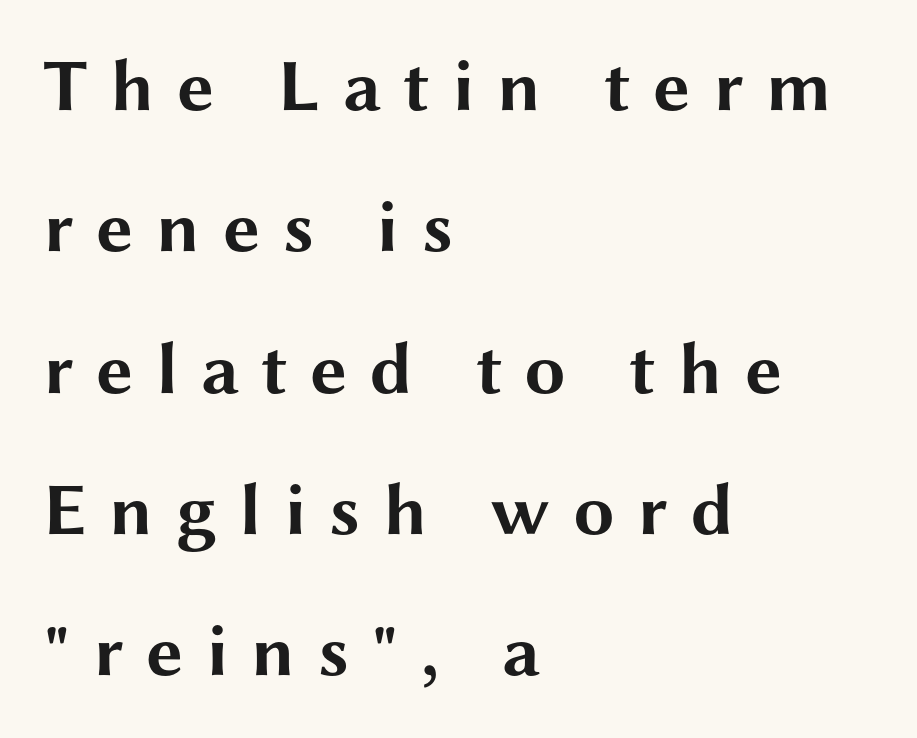
{"serif": "no", "italic": "no", "bold": "yes", "weight": "bold", "width": "wide", "stroke_contrast": "medium", "x_height": "medium", "monospaced": "no", "underline": "no", "align": "left", "line_spacing": "loose", "line_spacing_ratio": 1.91, "letter_spacing": "wide", "letter_spacing_em": 0.3, "glyph_px": 74}
